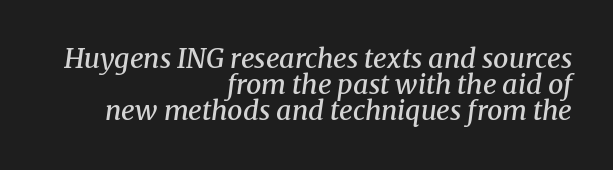
Leftover space on each line is placed entirely before the opening word. In terms of weight, the rendering is demibold, just under bold. Honestly, there is no underline to notice here at all. Reading down the column, the eye jumps only a short way to each next line.
